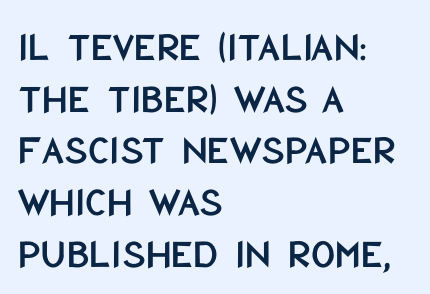
You could not count columns in this text — the font is proportionally spaced. Does extra space separate the letters? No, they use regular spacing. Observe the absence of serifs on each vertical stroke in this sample. This rendering uses left alignment, leaving the right contour irregular. Tall strokes in this sample are plumb rather than angled.
